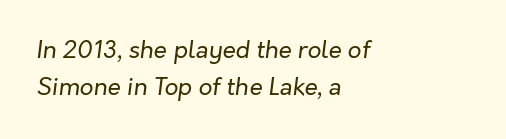
The image shows 24 px text type, italic (leaning right); set left-aligned, normal line spacing (1.54x), normal letter spacing, not underlined.
